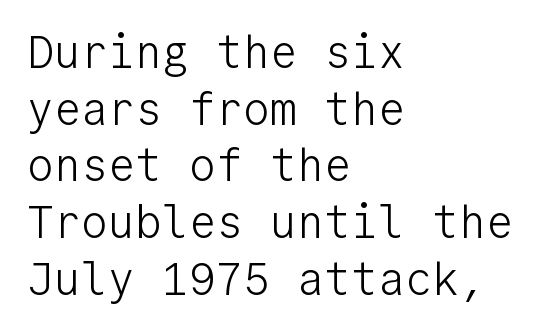
{"serif": "no", "italic": "no", "bold": "no", "weight": "light", "width": "normal", "stroke_contrast": "low", "x_height": "medium", "monospaced": "yes", "underline": "no", "align": "left", "line_spacing": "normal", "line_spacing_ratio": 1.26, "letter_spacing": "normal", "letter_spacing_em": 0.0, "glyph_px": 45}
